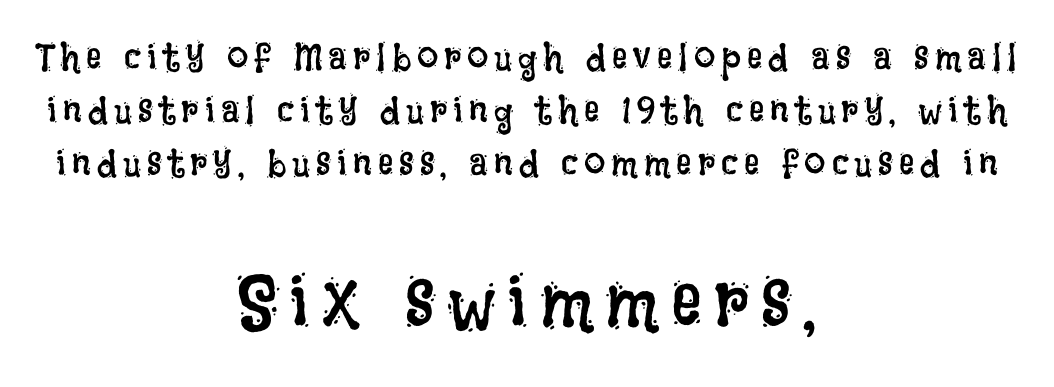
{"italic": "no", "bold": "no", "weight": "regular", "width": "condensed", "stroke_contrast": "low", "x_height": "large", "monospaced": "no", "underline": "no", "align": "center", "line_spacing": "normal", "line_spacing_ratio": 1.39, "larger_block": "second", "size_ratio": 2.03, "glyph_px": 77}
